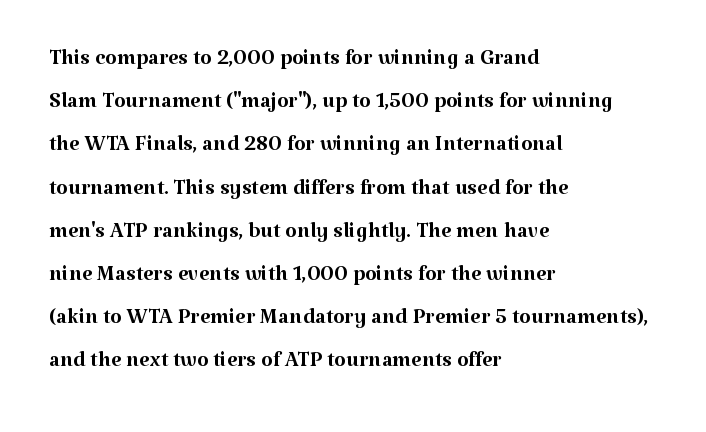
{"serif": "yes", "italic": "no", "bold": "no", "weight": "regular", "width": "normal", "stroke_contrast": "medium", "x_height": "medium", "monospaced": "no", "underline": "no", "align": "left", "line_spacing": "normal", "line_spacing_ratio": 1.44, "letter_spacing": "normal", "letter_spacing_em": 0.0, "glyph_px": 30}
